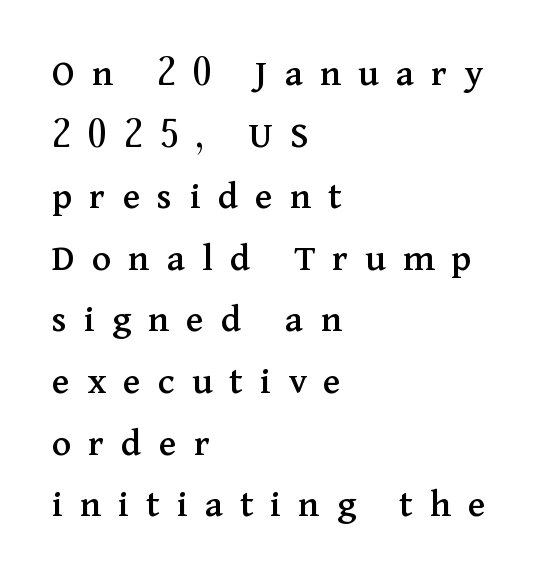
Q: Is the text italic (slanted)? A: No, it is upright.
Q: Is the typeface a serif or a sans-serif typeface? A: Serif.
Q: Is the text underlined? A: No.
Q: How is the paragraph aligned? A: Left-aligned.
Q: Is the spacing between letters normal or unusually wide? A: Unusually wide.
Q: Is the spacing between lines tight, normal or loose? A: Normal.
Q: Width (condensed, normal, or wide)? A: Normal.
Q: Stroke contrast? A: Medium.
Q: x-height? A: Medium.
Q: Monospaced? A: No.
